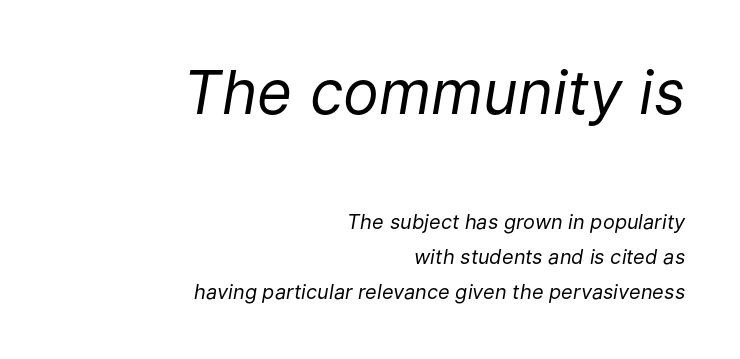
You can tell it's italic because the verticals aren't actually vertical. Weight: regular or lighter. The line texture is even and compact thanks to regular tracking. Larger block? The one above; the one below is distinctly smaller. Quick note: underline off.
